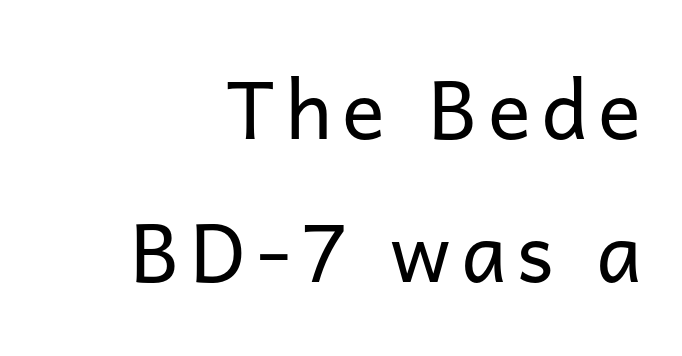
{"serif": "no", "italic": "no", "bold": "no", "weight": "regular", "width": "normal", "stroke_contrast": "low", "x_height": "medium", "monospaced": "no", "underline": "no", "align": "right", "line_spacing_ratio": 1.79, "glyph_px": 80}
